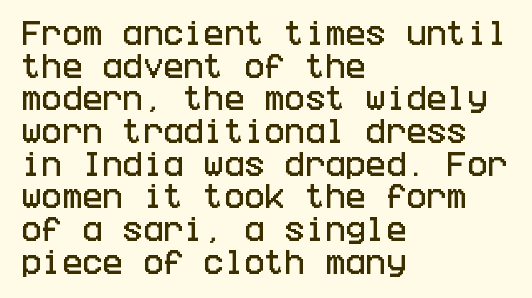
Q: Is the text italic (slanted)? A: No, it is upright.
Q: Is the text underlined? A: No.
Q: How is the paragraph aligned? A: Left-aligned.
Q: Is the spacing between letters normal or unusually wide? A: Normal.
